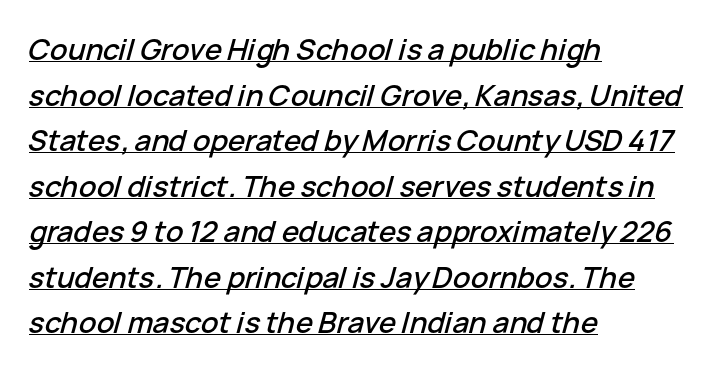
{"italic": "yes", "lean": "right", "slant_degrees": 15, "width": "normal", "stroke_contrast": "low", "x_height": "medium", "monospaced": "no", "underline": "yes", "align": "left", "line_spacing": "normal", "line_spacing_ratio": 1.57, "letter_spacing": "normal", "letter_spacing_em": 0.0, "glyph_px": 29}
